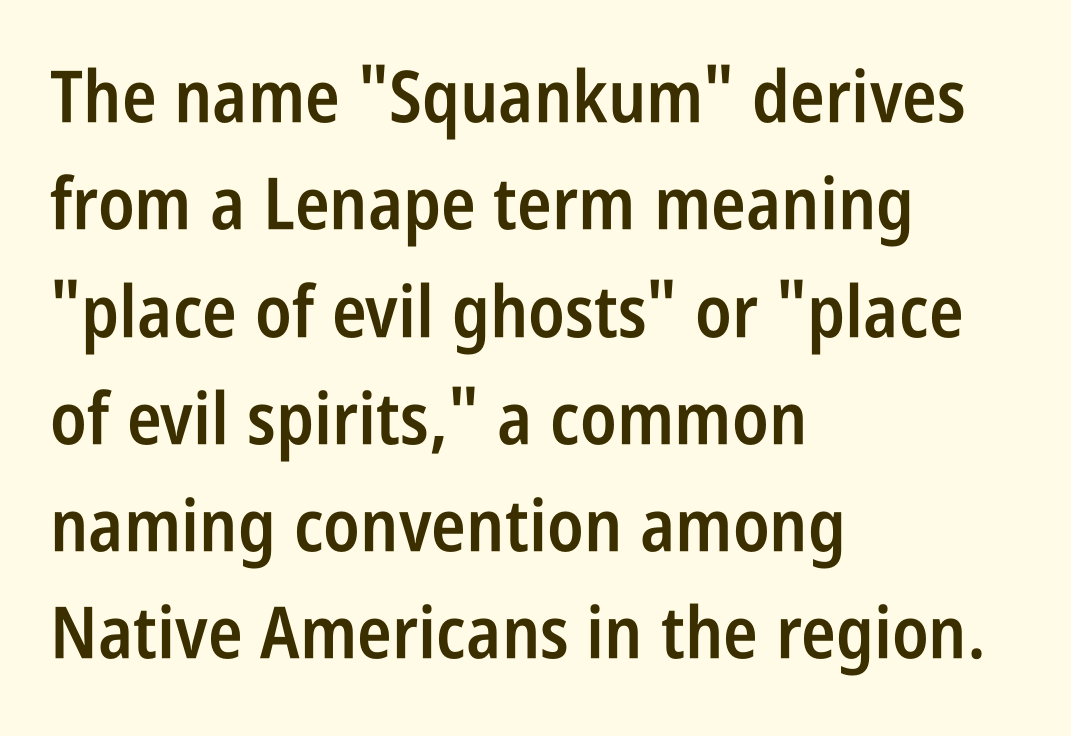
Q: Is the text bold? A: Semi-bold.
Q: Is the text italic (slanted)? A: No, it is upright.
Q: Is the typeface a serif or a sans-serif typeface? A: Sans-serif.
Q: Is the text underlined? A: No.
Q: How is the paragraph aligned? A: Left-aligned.
Q: Is the spacing between letters normal or unusually wide? A: Normal.
Q: Is the spacing between lines tight, normal or loose? A: Normal.
Q: Width (condensed, normal, or wide)? A: Condensed.
Q: Stroke contrast? A: Low.
Q: x-height? A: Large.
Q: Monospaced? A: No.
